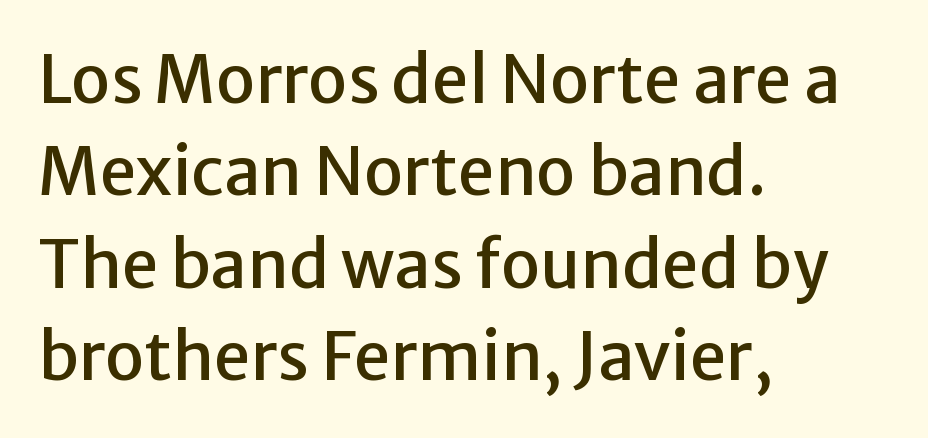
The image shows 66 px sans-serif type, upright; set left-aligned, normal line spacing (1.4x), normal letter spacing, not underlined; low stroke contrast and a medium x-height.
